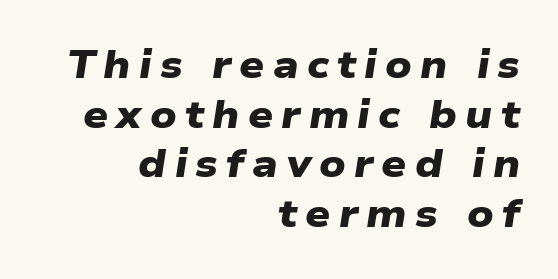
{"serif": "no", "bold": "yes", "weight": "heavy", "width": "wide", "stroke_contrast": "low", "x_height": "medium", "monospaced": "no", "underline": "no", "align": "right", "line_spacing": "normal", "line_spacing_ratio": 1.27, "letter_spacing": "wide", "letter_spacing_em": 0.21, "glyph_px": 39}
